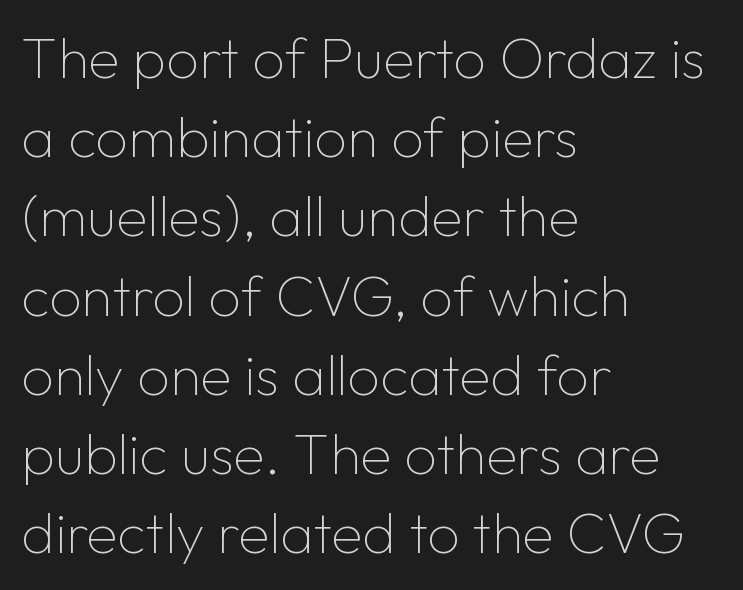
Q: Is the text bold? A: No.
Q: Is the text italic (slanted)? A: No, it is upright.
Q: Is the typeface a serif or a sans-serif typeface? A: Sans-serif.
Q: Is the text underlined? A: No.
Q: How is the paragraph aligned? A: Left-aligned.
Q: Is the spacing between letters normal or unusually wide? A: Normal.
Q: Is the spacing between lines tight, normal or loose? A: Normal.
Q: Width (condensed, normal, or wide)? A: Normal.
Q: Stroke contrast? A: Low.
Q: x-height? A: Medium.
Q: Monospaced? A: No.
